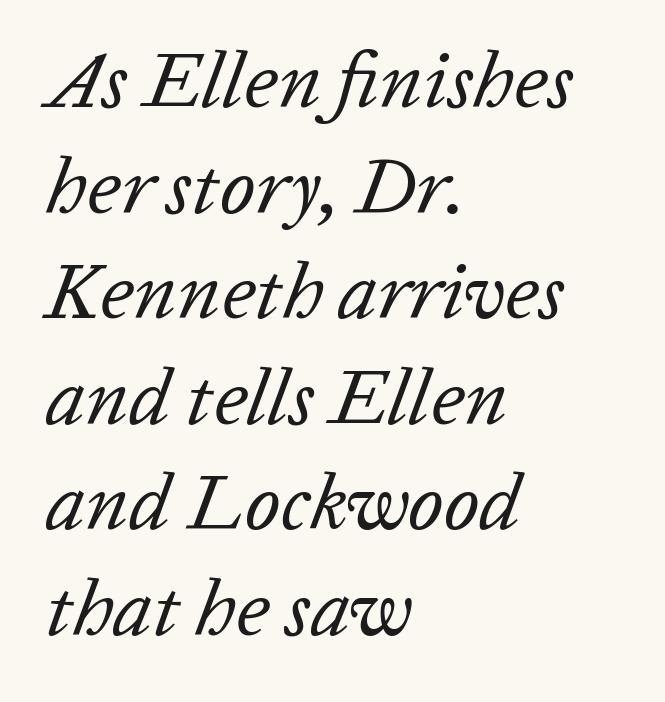
Q: Is the text bold? A: No.
Q: Is the text italic (slanted)? A: Yes, it leans right by about 20 degrees.
Q: Is the text underlined? A: No.
Q: How is the paragraph aligned? A: Left-aligned.
Q: Is the spacing between letters normal or unusually wide? A: Normal.
Q: Is the spacing between lines tight, normal or loose? A: Normal.
Q: Width (condensed, normal, or wide)? A: Normal.
Q: Stroke contrast? A: Low.
Q: x-height? A: Medium.
Q: Monospaced? A: No.
